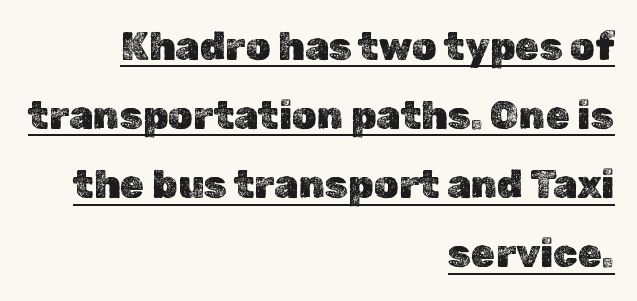
Q: Is the text italic (slanted)? A: No, it is upright.
Q: Is the text underlined? A: Yes.
Q: How is the paragraph aligned? A: Right-aligned.
Q: Is the spacing between letters normal or unusually wide? A: Normal.
Q: Width (condensed, normal, or wide)? A: Normal.
Q: x-height? A: Medium.
Q: Monospaced? A: No.
